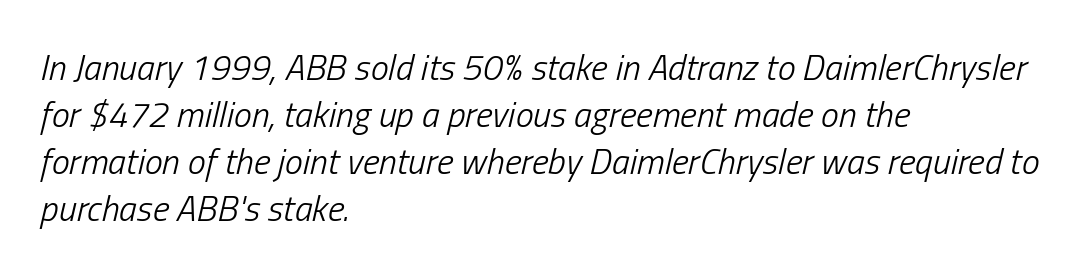
Q: Is the text bold? A: No.
Q: Is the text italic (slanted)? A: Yes, it leans right by about 13 degrees.
Q: Is the text underlined? A: No.
Q: How is the paragraph aligned? A: Left-aligned.
Q: Is the spacing between letters normal or unusually wide? A: Normal.
Q: Is the spacing between lines tight, normal or loose? A: Normal.
Q: Width (condensed, normal, or wide)? A: Condensed.
Q: Stroke contrast? A: Low.
Q: x-height? A: Medium.
Q: Monospaced? A: No.
